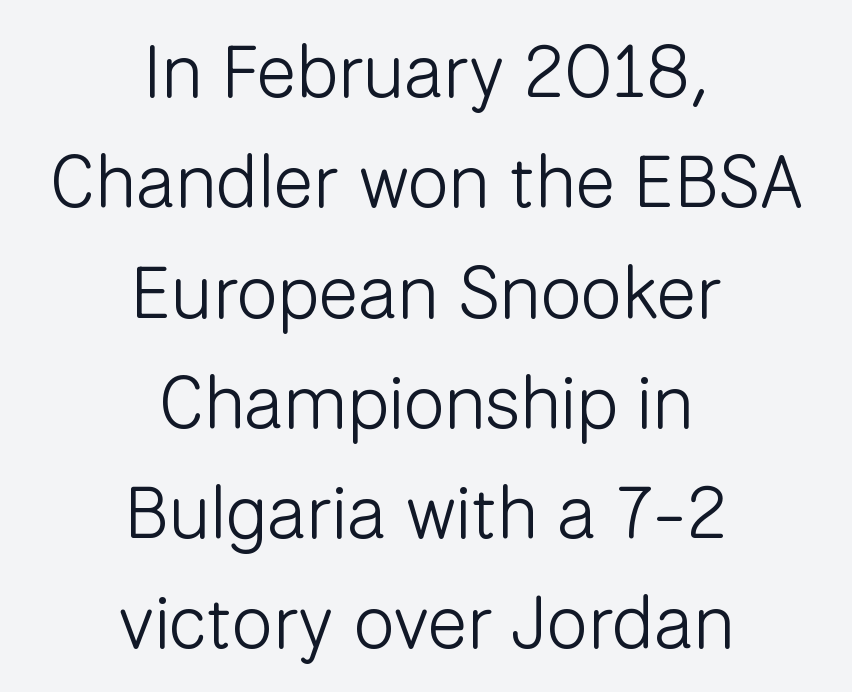
No extra ink here — the face is not bold. This rendering employs a face without finishing strokes, i.e., a sans-serif. If you drew a line through each stem, it would be perfectly vertical. Students, observe: this is what conventionally led text looks like. These lines stack symmetrically, like a column narrowing and widening about its center. Character widths vary here, with narrow letters taking less room than wide ones.
